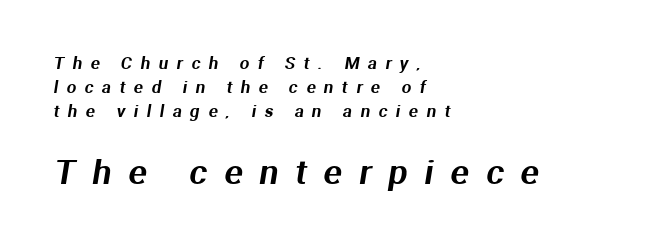
The image shows 34 px sans-serif type; set left-aligned, normal line spacing (1.41x), unusually wide letter spacing (+0.5 em), not underlined; the second (bottom) block is 2.0x larger; medium stroke contrast and a medium x-height.
